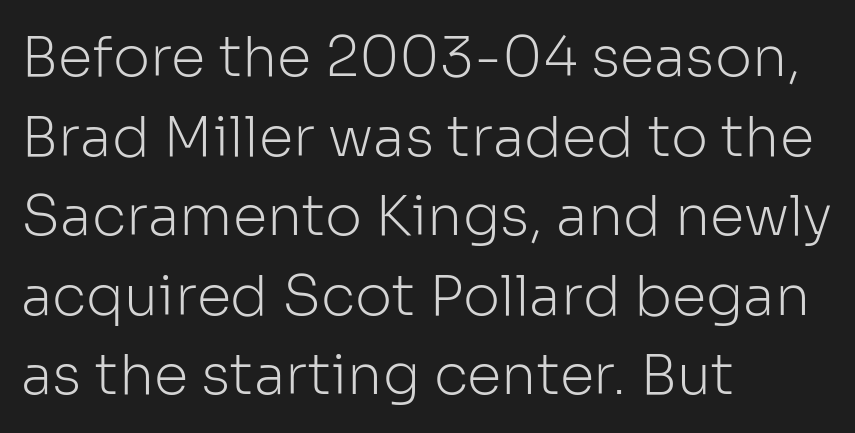
Q: Is the text bold? A: No.
Q: Is the text italic (slanted)? A: No, it is upright.
Q: Is the typeface a serif or a sans-serif typeface? A: Sans-serif.
Q: Is the text underlined? A: No.
Q: How is the paragraph aligned? A: Left-aligned.
Q: Is the spacing between letters normal or unusually wide? A: Normal.
Q: Is the spacing between lines tight, normal or loose? A: Normal.
Q: Width (condensed, normal, or wide)? A: Normal.
Q: Stroke contrast? A: Low.
Q: x-height? A: Medium.
Q: Monospaced? A: No.
